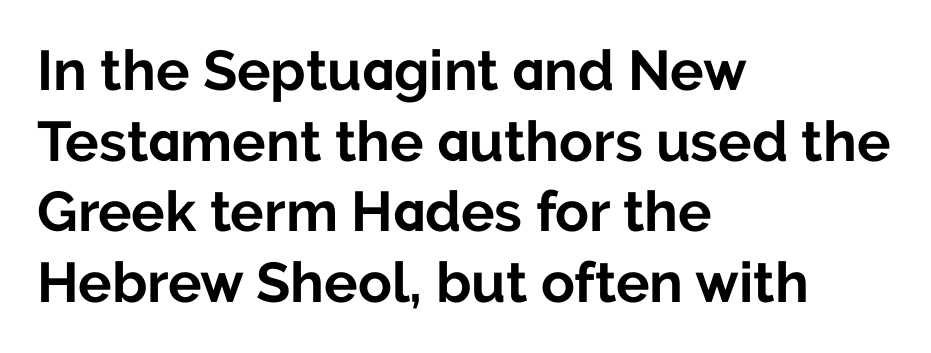
{"serif": "no", "italic": "no", "bold": "yes", "weight": "bold", "width": "normal", "stroke_contrast": "low", "x_height": "medium", "monospaced": "no", "underline": "no", "align": "left", "line_spacing": "normal", "line_spacing_ratio": 1.26, "letter_spacing": "normal", "letter_spacing_em": 0.0, "glyph_px": 56}
